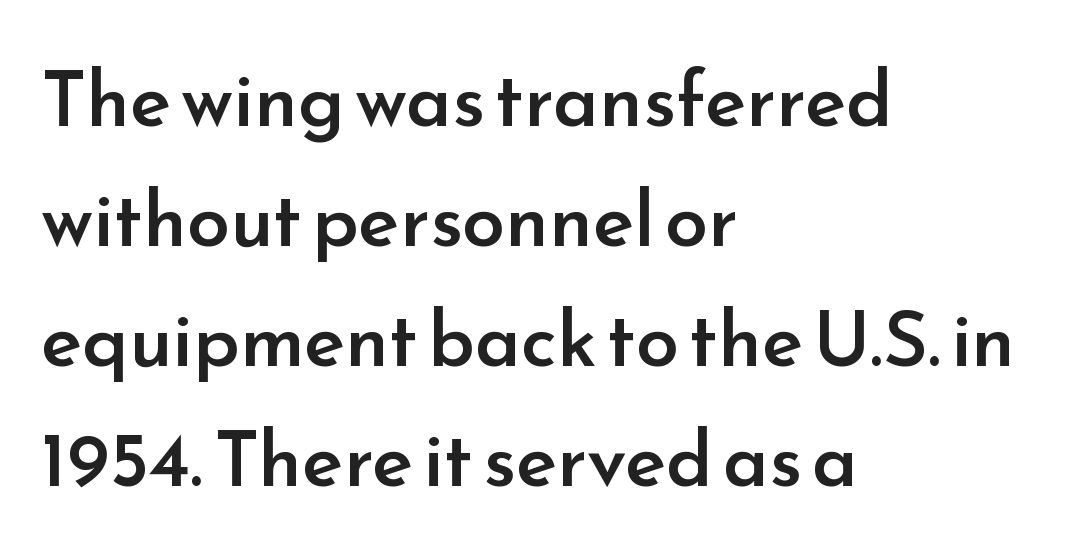
Q: Is the text bold? A: Semi-bold.
Q: Is the text italic (slanted)? A: No, it is upright.
Q: Is the typeface a serif or a sans-serif typeface? A: Sans-serif.
Q: Is the text underlined? A: No.
Q: How is the paragraph aligned? A: Left-aligned.
Q: Is the spacing between letters normal or unusually wide? A: Normal.
Q: Is the spacing between lines tight, normal or loose? A: Normal.
Q: Width (condensed, normal, or wide)? A: Normal.
Q: Stroke contrast? A: Low.
Q: x-height? A: Small.
Q: Monospaced? A: No.
